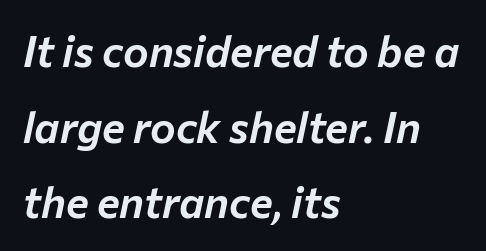
{"italic": "yes", "lean": "right", "slant_degrees": 12, "width": "normal", "stroke_contrast": "low", "x_height": "medium", "monospaced": "no", "underline": "no", "align": "left", "line_spacing_ratio": 1.76, "letter_spacing": "normal", "letter_spacing_em": 0.0, "glyph_px": 43}
